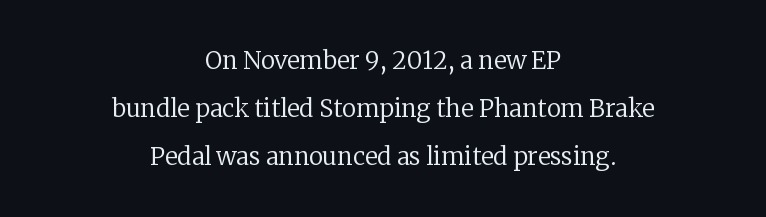
Q: Is the text bold? A: No.
Q: Is the text italic (slanted)? A: No, it is upright.
Q: Is the text underlined? A: No.
Q: How is the paragraph aligned? A: Centered.
Q: Is the spacing between letters normal or unusually wide? A: Normal.
Q: Is the spacing between lines tight, normal or loose? A: Loose.
